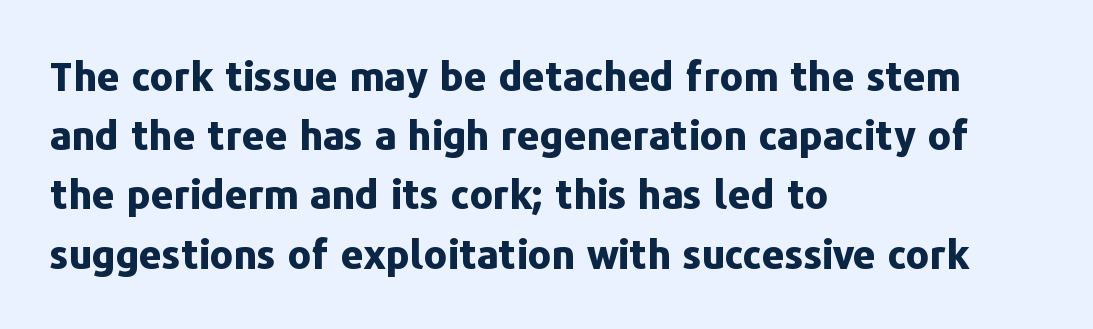
{"serif": "no", "italic": "no", "bold": "yes", "weight": "bold", "width": "normal", "stroke_contrast": "low", "x_height": "medium", "monospaced": "no", "underline": "no", "align": "left", "line_spacing": "normal", "line_spacing_ratio": 1.48, "letter_spacing": "normal", "letter_spacing_em": 0.0, "glyph_px": 40}
